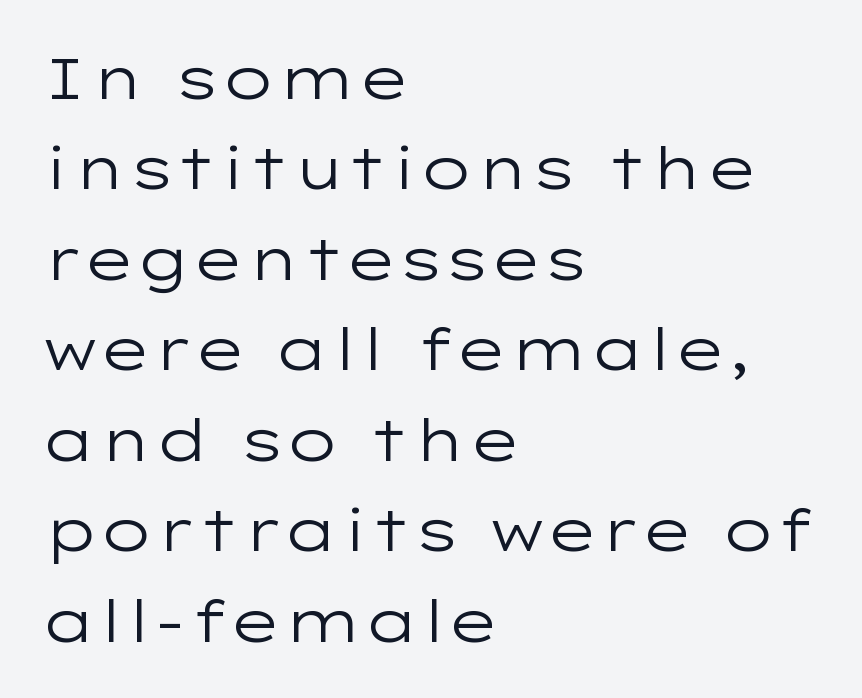
The tracking reads as untouched default to a designer's eye. Each letter's strokes conclude bluntly, with no projecting serifs. Leftover space on each line is placed entirely after the last word. This sample uses an upright cut, with every glyph sitting square on the baseline.
